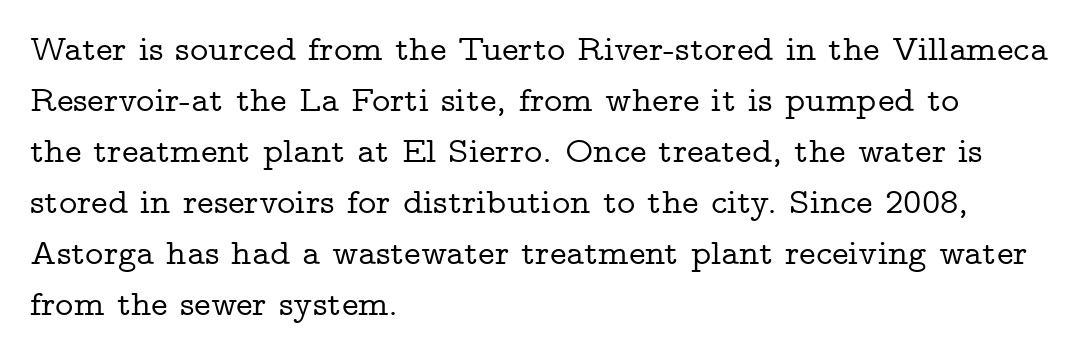
{"serif": "yes", "italic": "no", "width": "wide", "stroke_contrast": "low", "x_height": "medium", "monospaced": "no", "underline": "no", "align": "left", "line_spacing": "normal", "line_spacing_ratio": 1.46, "letter_spacing": "normal", "letter_spacing_em": 0.0, "glyph_px": 35}
